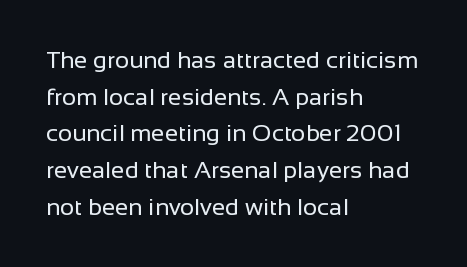
{"italic": "no", "bold": "no", "underline": "no", "align": "left", "line_spacing": "normal", "line_spacing_ratio": 1.53, "letter_spacing": "normal", "letter_spacing_em": 0.0, "glyph_px": 24}
